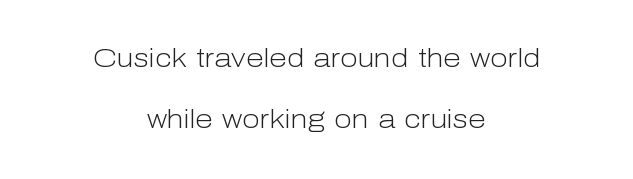
{"italic": "no", "bold": "no", "underline": "no", "align": "center", "line_spacing": "loose", "line_spacing_ratio": 2.35, "letter_spacing": "normal", "letter_spacing_em": 0.0, "glyph_px": 26}
